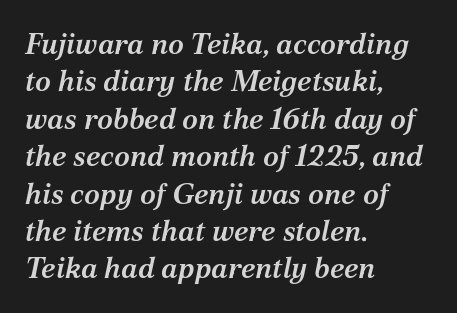
Does the lettering tilt? It does — this is italic. Caption: multi-line text, flush left, ragged right. This rendering leaves character spacing at its baseline value. The passage shown is typed in a proportional face where columns would drift. The baseline area is clear.
